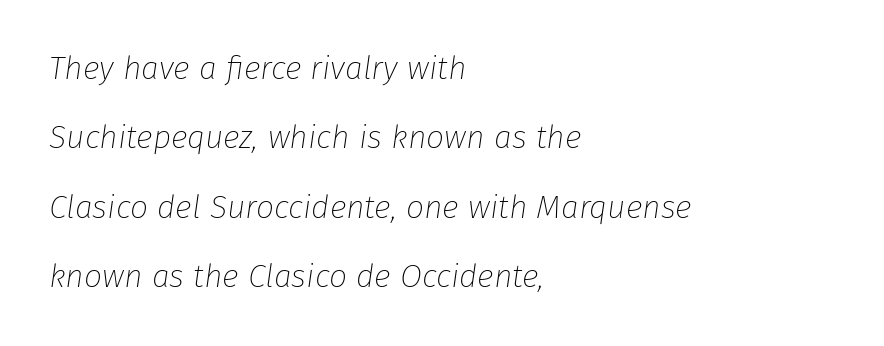
{"italic": "yes", "lean": "right", "slant_degrees": 8, "bold": "no", "weight": "thin", "width": "normal", "stroke_contrast": "low", "x_height": "medium", "monospaced": "no", "underline": "no", "align": "left", "line_spacing": "loose", "line_spacing_ratio": 2.17, "letter_spacing": "normal", "letter_spacing_em": 0.0, "glyph_px": 32}
